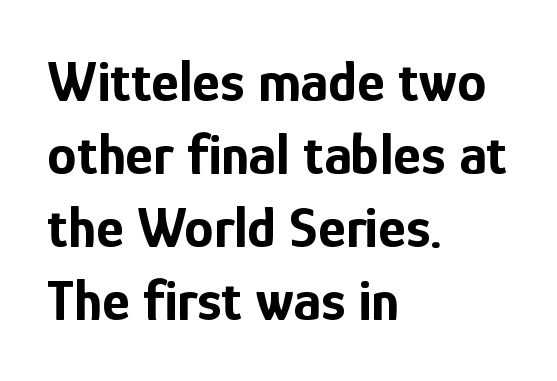
The image shows 59 px bold, condensed sans-serif type, upright; set left-aligned, line spacing 1.24x, normal letter spacing, not underlined; low stroke contrast and a medium x-height.
